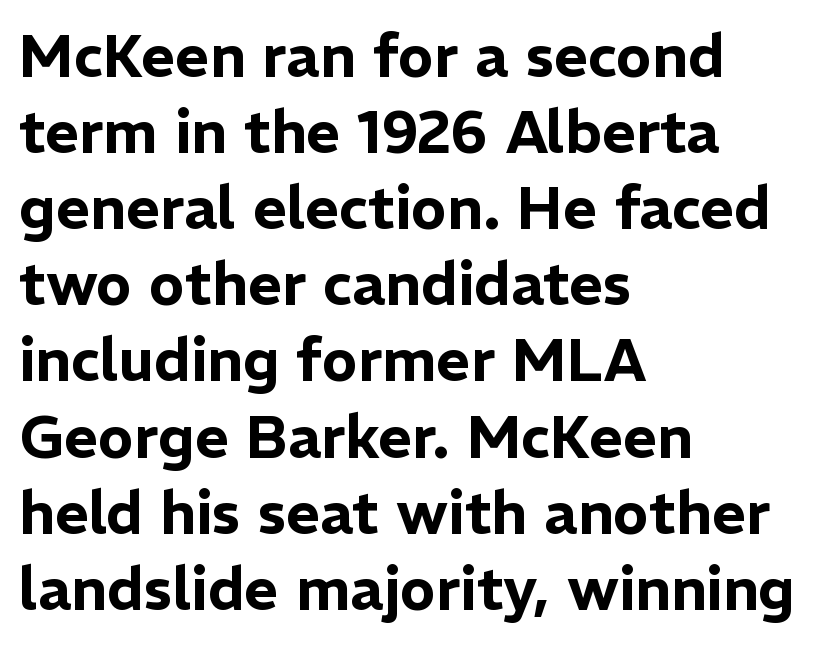
{"serif": "no", "italic": "no", "width": "normal", "stroke_contrast": "low", "x_height": "medium", "monospaced": "no", "underline": "no", "align": "left", "line_spacing": "normal", "line_spacing_ratio": 1.29, "letter_spacing": "normal", "letter_spacing_em": 0.0, "glyph_px": 59}
